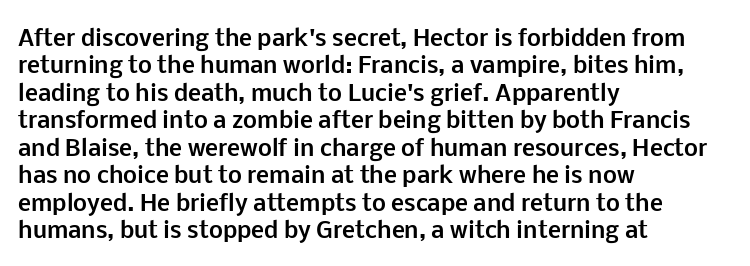
Q: Is the text bold? A: Yes.
Q: Is the text italic (slanted)? A: No, it is upright.
Q: Is the text underlined? A: No.
Q: How is the paragraph aligned? A: Left-aligned.
Q: Is the spacing between letters normal or unusually wide? A: Normal.
Q: Is the spacing between lines tight, normal or loose? A: Normal.
